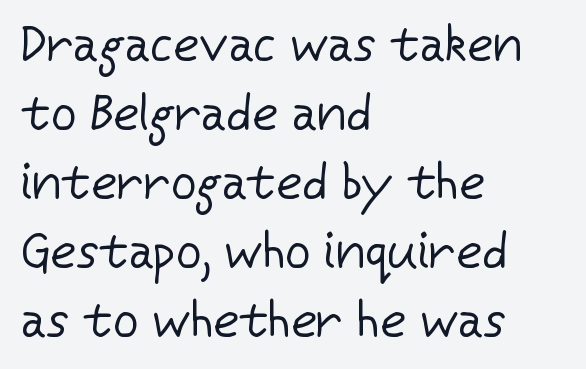
Here the glyphs are tracked normally, forming tight word shapes. These lines were composed using upright roman letters. The compositor pushed each line to the left boundary. A typesetter would call this proportional, since set widths differ per character. This is not heavy type; no bold has been used. The area under the type is left untouched.
